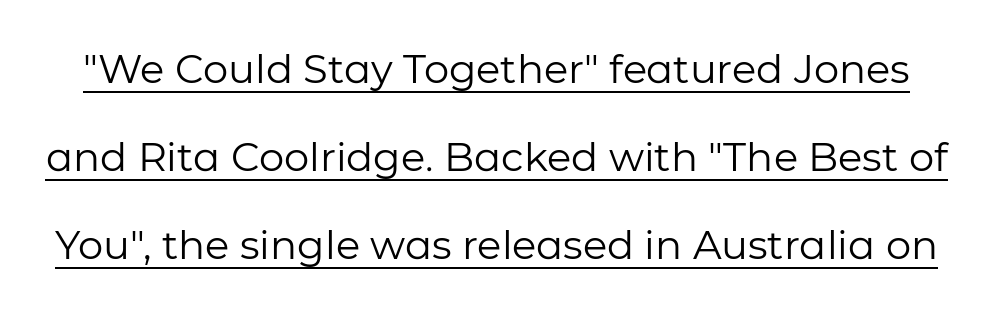
{"serif": "no", "italic": "no", "bold": "no", "weight": "regular", "width": "normal", "stroke_contrast": "low", "x_height": "medium", "monospaced": "no", "underline": "yes", "line_spacing": "loose", "line_spacing_ratio": 2.2, "letter_spacing": "normal", "letter_spacing_em": 0.0, "glyph_px": 40}
